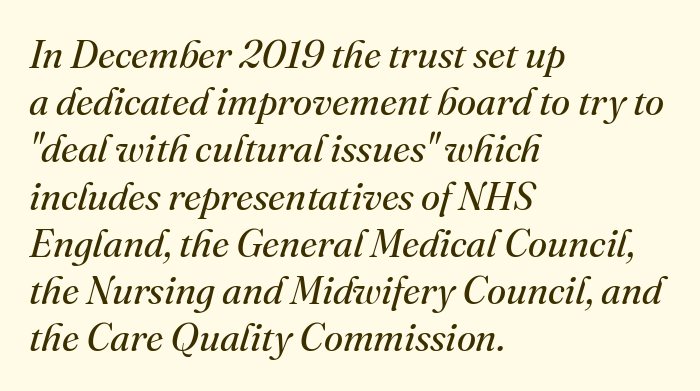
The passage is arranged the way most books set body copy — flush left. Stroke thickness stays within the range of a standard reading face or lighter. The tracking reads as untouched default to a designer's eye. Serif or sans? Serif — the stroke terminals have little feet. Style check: oblique.
